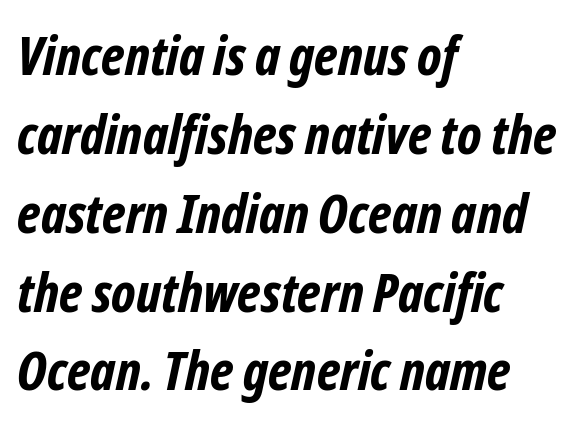
No feet cap the strokes, marking this as sans-serif type. What stands out about the letter spacing? Nothing — it is the standard amount. You'd pick this weight for a headline — it's a proper bold. The face used here is proportionally spaced, like ordinary book or web type. Which margin do the lines hug? The left one — the right edge is uneven. Each new line begins a customary step beneath the previous one.
